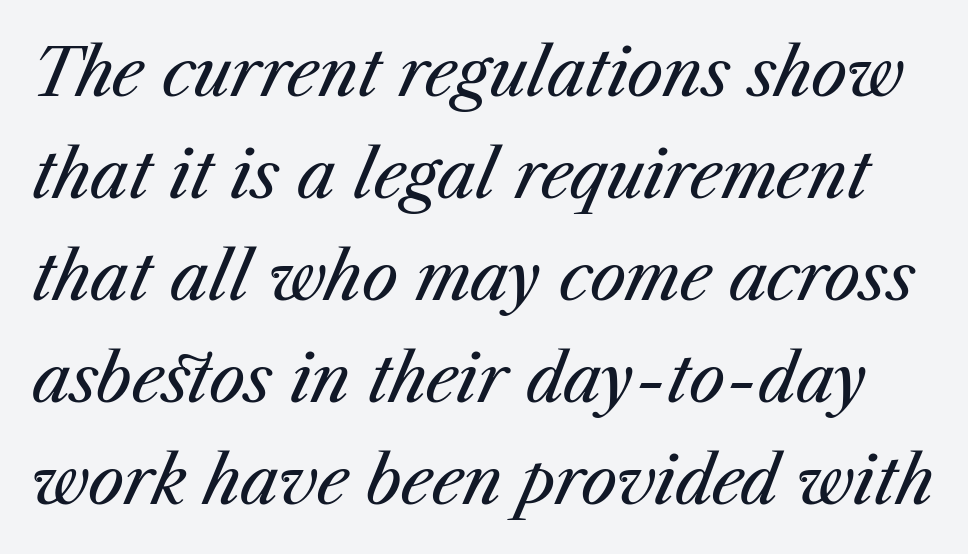
{"italic": "yes", "lean": "right", "slant_degrees": 23, "bold": "no", "weight": "regular", "width": "normal", "stroke_contrast": "medium", "x_height": "medium", "monospaced": "no", "underline": "no", "line_spacing": "normal", "line_spacing_ratio": 1.57, "letter_spacing": "normal", "letter_spacing_em": 0.0, "glyph_px": 65}
